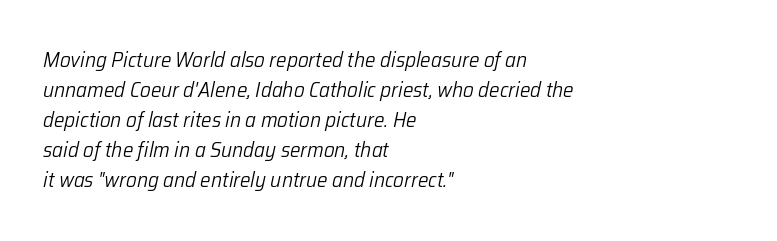
Q: Is the text bold? A: No.
Q: Is the text italic (slanted)? A: Yes, it leans right by about 12 degrees.
Q: Is the text underlined? A: No.
Q: How is the paragraph aligned? A: Left-aligned.
Q: Is the spacing between letters normal or unusually wide? A: Normal.
Q: Is the spacing between lines tight, normal or loose? A: Normal.
